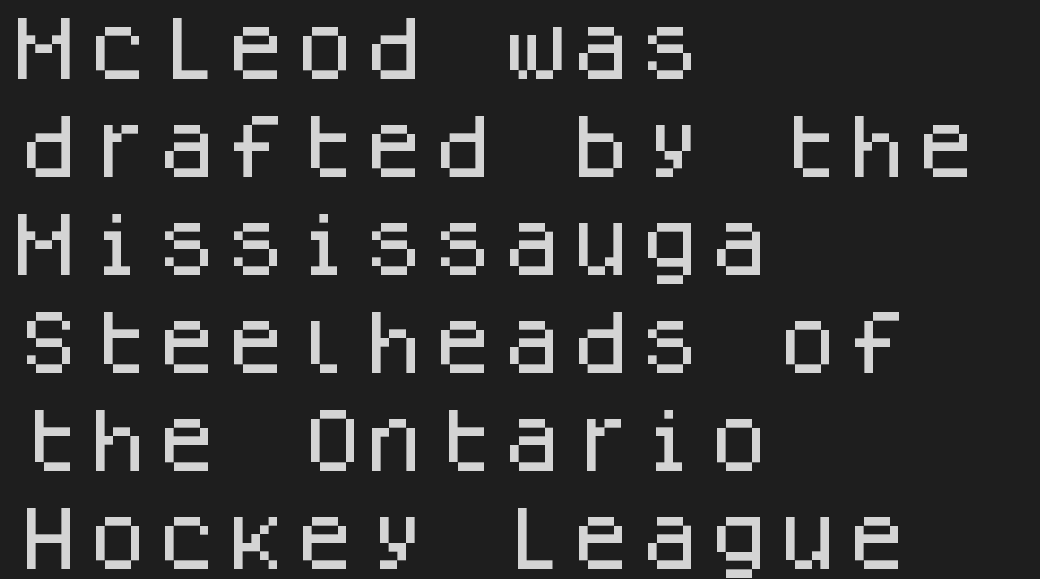
Notice how the stems are strictly vertical — no italics here. One glance says typical: line gaps are just what's usual. These lines are rendered in a fixed-pitch font. A typesetter would label this face a sans.
